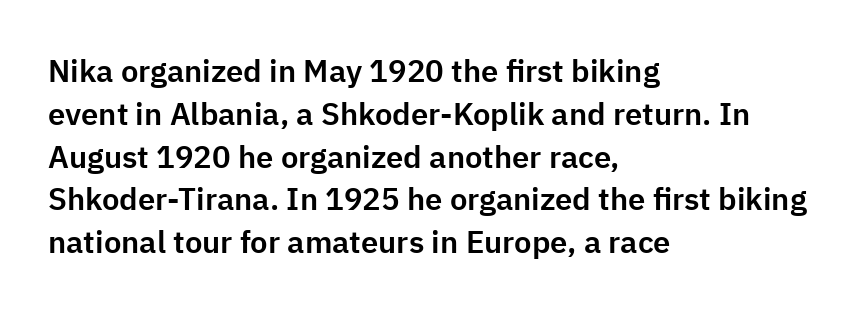
{"serif": "no", "italic": "no", "width": "normal", "stroke_contrast": "low", "x_height": "medium", "monospaced": "no", "underline": "no", "align": "left", "line_spacing": "normal", "line_spacing_ratio": 1.38, "letter_spacing": "normal", "letter_spacing_em": 0.0, "glyph_px": 31}
